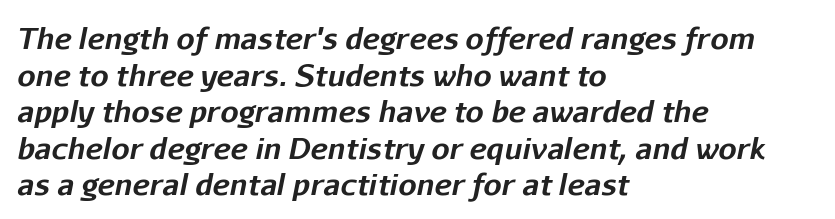
{"italic": "yes", "lean": "right", "slant_degrees": 11, "bold": "yes", "weight": "bold", "width": "normal", "stroke_contrast": "low", "x_height": "medium", "monospaced": "no", "underline": "no", "align": "left", "line_spacing": "normal", "line_spacing_ratio": 1.26, "letter_spacing": "normal", "letter_spacing_em": 0.0, "glyph_px": 29}
